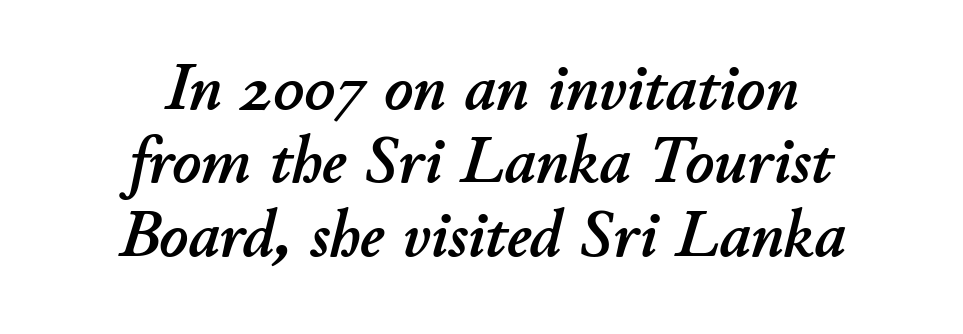
{"italic": "yes", "lean": "right", "slant_degrees": 11, "width": "normal", "stroke_contrast": "low", "x_height": "small", "monospaced": "no", "underline": "no", "align": "center", "line_spacing": "tight", "line_spacing_ratio": 1.08, "letter_spacing": "normal", "letter_spacing_em": 0.0, "glyph_px": 68}
